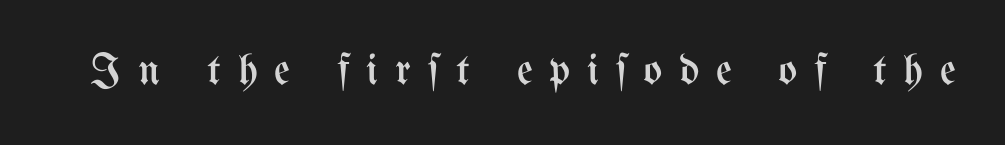
The image shows 44 px regular-weight, condensed type, upright; set unusually wide letter spacing (+0.39 em), not underlined; medium stroke contrast and a medium x-height.
